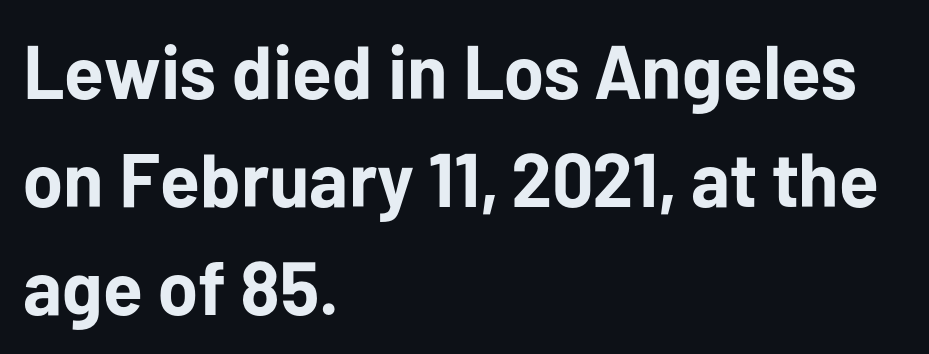
The image shows 76 px bold sans-serif type, upright; set left-aligned, normal line spacing (1.42x), normal letter spacing, not underlined; low stroke contrast and a medium x-height.
